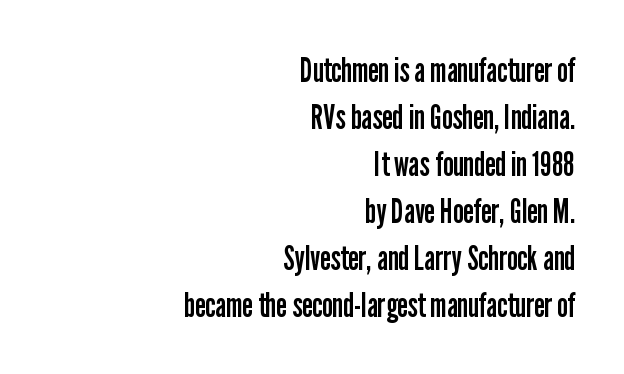
The image shows 34 px regular-weight, condensed sans-serif type, upright; set right-aligned, normal line spacing (1.38x), normal letter spacing, not underlined; low stroke contrast and a medium x-height.
